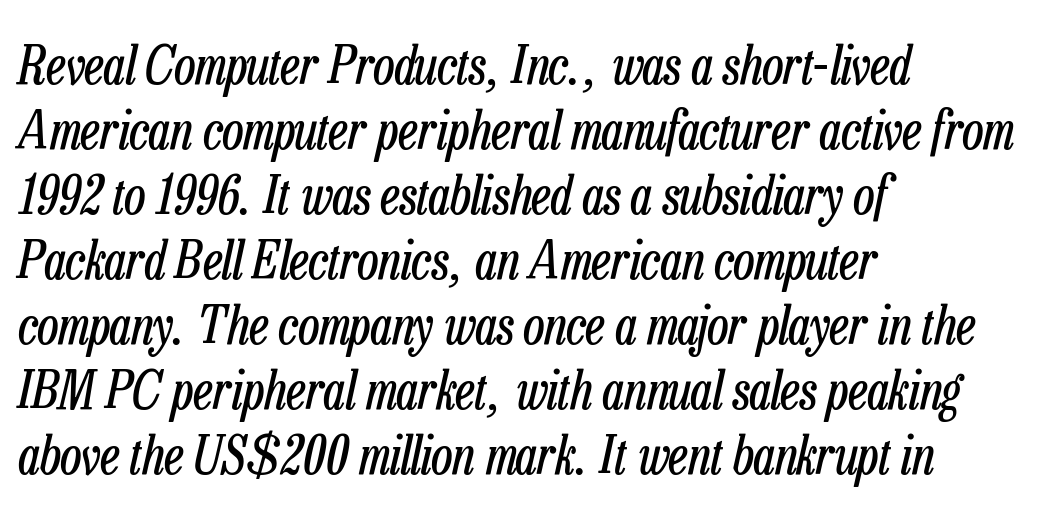
Q: Is the text bold? A: No.
Q: Is the text italic (slanted)? A: Yes, it leans right by about 13 degrees.
Q: Is the text underlined? A: No.
Q: How is the paragraph aligned? A: Left-aligned.
Q: Is the spacing between letters normal or unusually wide? A: Normal.
Q: Is the spacing between lines tight, normal or loose? A: Normal.
Q: Width (condensed, normal, or wide)? A: Condensed.
Q: Stroke contrast? A: Low.
Q: x-height? A: Medium.
Q: Monospaced? A: No.
